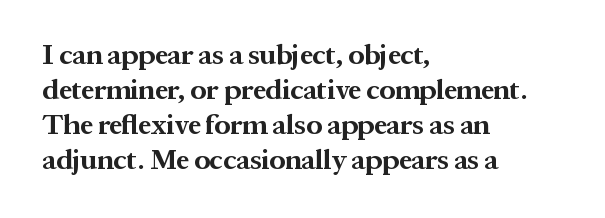
The letters stand straight up with perfectly vertical stems. The strokes are fattened all the way to bold. Has an underline been added? It has not. In terms of letterspacing, this is plain default setting. The passage shown is typed in a proportional face where columns would drift.
